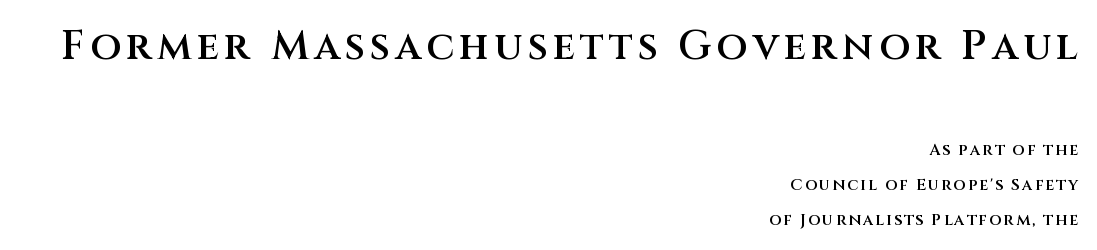
Q: Is the text bold? A: Semi-bold.
Q: Is the text italic (slanted)? A: No, it is upright.
Q: Is the typeface a serif or a sans-serif typeface? A: Sans-serif.
Q: Is the text underlined? A: No.
Q: How is the paragraph aligned? A: Right-aligned.
Q: Is the spacing between lines tight, normal or loose? A: Loose.
Q: Which block of text is set in a larger size, the first (top) or the second (bottom)? A: The first (top) one.
Q: Width (condensed, normal, or wide)? A: Normal.
Q: Stroke contrast? A: Medium.
Q: x-height? A: Large.
Q: Monospaced? A: No.
